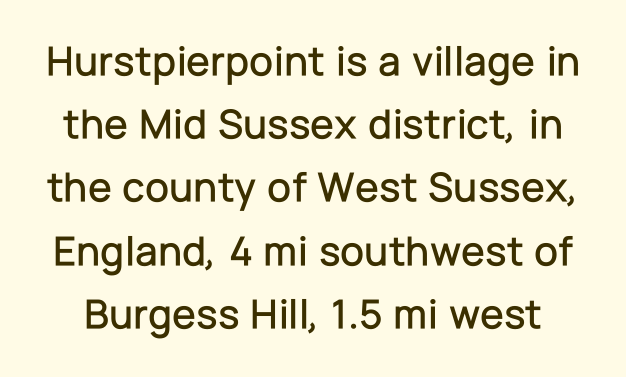
The image shows 43 px sans-serif type, upright; set normal line spacing (1.47x), normal letter spacing, not underlined; low stroke contrast and a medium x-height.
